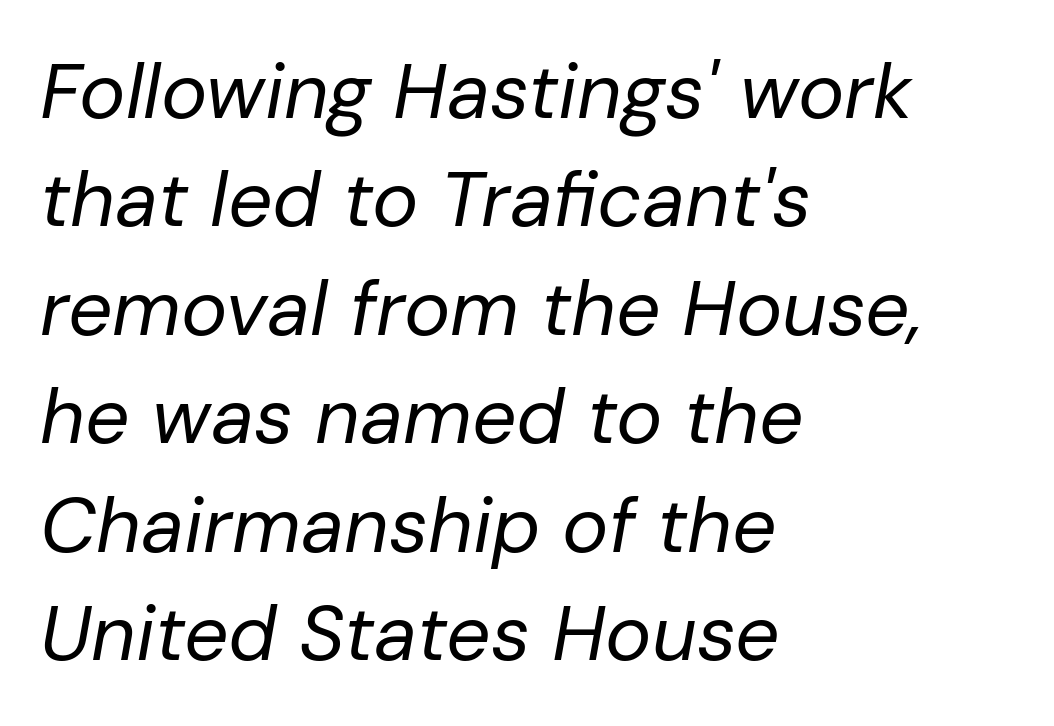
Proportional: the letters do not fall into vertical columns. These lines were composed using italics. The typeface has the unassuming heft of standard copy or less. These lines keep a tight, regular rhythm from letter to letter. Left-aligned paragraph, ragged on the right.
